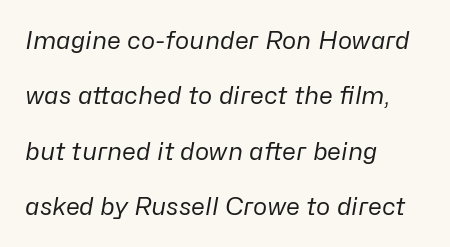
The typography opts for an oblique posture over an upright one. Notice how the passage keeps a crisp vertical edge on the left only. Nobody touched the tracking dial on this one. The words here are not underlined. Vertical stems look standard width or narrower in stroke. This block would shrink considerably if given ordinary leading; it's expanded now.
